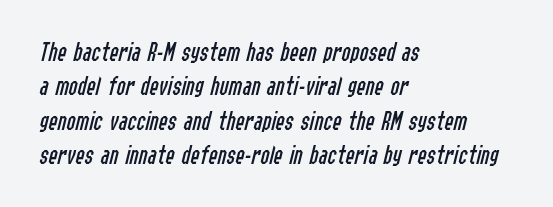
The image shows 27 px text type, italic (leaning right); set left-aligned, normal line spacing (1.27x), normal letter spacing, not underlined.
